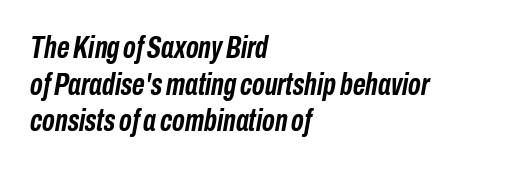
{"italic": "yes", "lean": "right", "slant_degrees": 10, "bold": "yes", "weight": "semibold", "width": "condensed", "stroke_contrast": "low", "x_height": "medium", "monospaced": "no", "underline": "no", "align": "left", "line_spacing_ratio": 1.18, "letter_spacing": "normal", "letter_spacing_em": 0.0, "glyph_px": 31}
